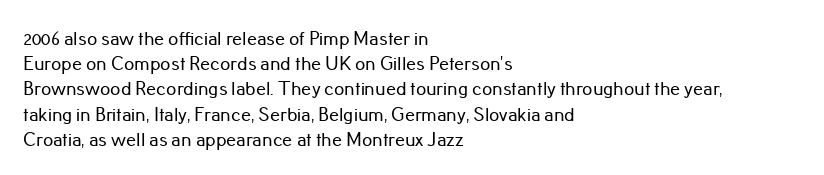
These lines keep a tight, regular rhythm from letter to letter. Successive baselines arrive at the customary interval. Unmarked baselines from the first word to the last. Casual observation: everything's shoved over to the left. This sample uses an upright cut, with every glyph sitting square on the baseline.
